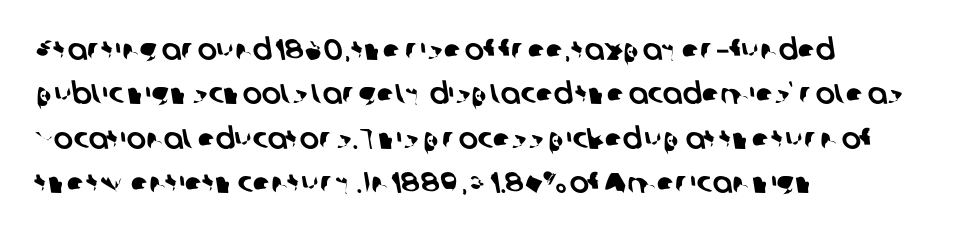
Q: Is the typeface a serif or a sans-serif typeface? A: Sans-serif.
Q: Is the text underlined? A: No.
Q: How is the paragraph aligned? A: Left-aligned.
Q: Is the spacing between letters normal or unusually wide? A: Normal.
Q: Is the spacing between lines tight, normal or loose? A: Normal.
Q: Width (condensed, normal, or wide)? A: Normal.
Q: Stroke contrast? A: Low.
Q: x-height? A: Medium.
Q: Monospaced? A: No.
